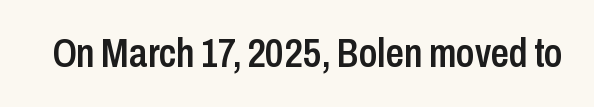
{"serif": "no", "italic": "no", "bold": "semi", "weight": "semibold", "width": "condensed", "stroke_contrast": "low", "x_height": "medium", "monospaced": "no", "underline": "no", "letter_spacing": "normal", "letter_spacing_em": 0.0, "glyph_px": 40}
